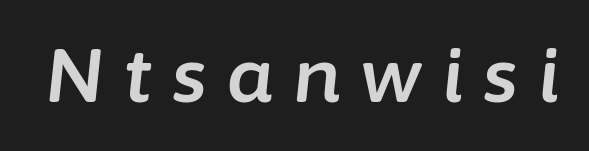
Q: Is the text italic (slanted)? A: Yes, it leans right by about 6 degrees.
Q: Is the text underlined? A: No.
Q: Is the spacing between letters normal or unusually wide? A: Unusually wide.
Q: Width (condensed, normal, or wide)? A: Normal.
Q: Stroke contrast? A: Low.
Q: x-height? A: Medium.
Q: Monospaced? A: No.
